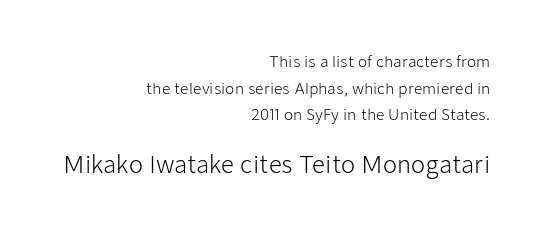
A flush-right, rag-left setting is used for this passage. Caption: standard tracking, unaltered. Descender tails drop into unmarked territory. The typography opts for an upright posture over an oblique one. Block two is the big one; block one sits smaller above it.
